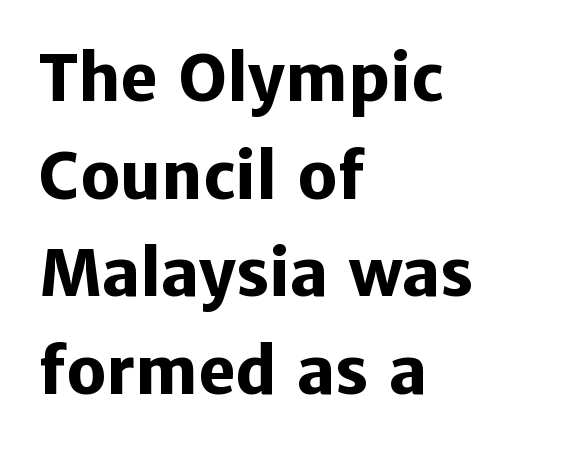
{"serif": "no", "italic": "no", "bold": "yes", "weight": "heavy", "width": "normal", "stroke_contrast": "low", "x_height": "medium", "monospaced": "no", "underline": "no", "align": "left", "line_spacing": "normal", "line_spacing_ratio": 1.55, "letter_spacing": "normal", "letter_spacing_em": 0.0, "glyph_px": 63}
